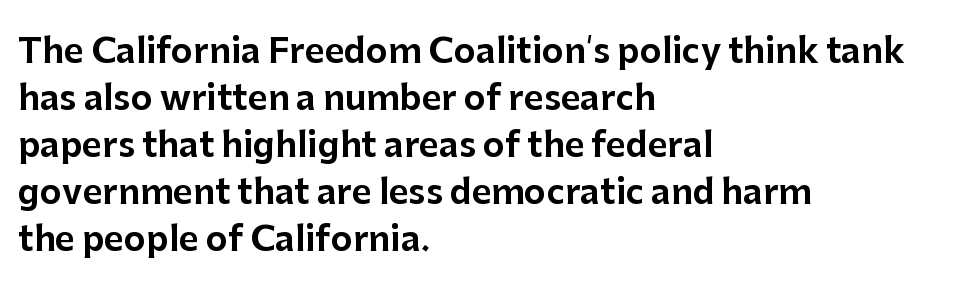
Q: Is the text italic (slanted)? A: No, it is upright.
Q: Is the typeface a serif or a sans-serif typeface? A: Sans-serif.
Q: Is the text underlined? A: No.
Q: How is the paragraph aligned? A: Left-aligned.
Q: Is the spacing between letters normal or unusually wide? A: Normal.
Q: Is the spacing between lines tight, normal or loose? A: Normal.
Q: Width (condensed, normal, or wide)? A: Normal.
Q: Stroke contrast? A: Low.
Q: x-height? A: Medium.
Q: Monospaced? A: No.
